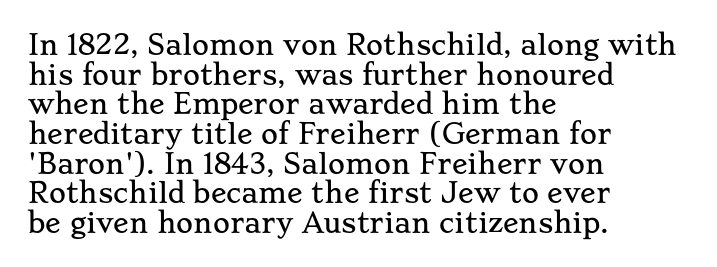
The image shows 26 px text type, upright; set left-aligned, tight line spacing (1.14x), normal letter spacing, not underlined.
